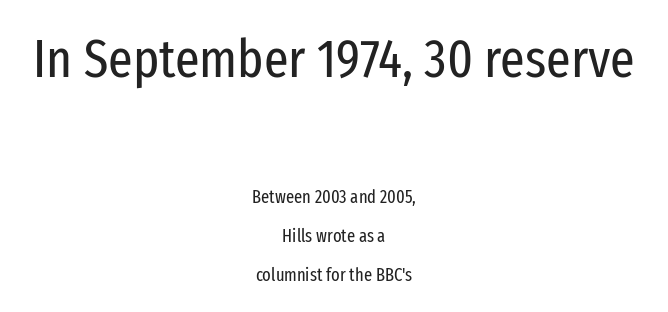
Q: Is the text bold? A: No.
Q: Is the text italic (slanted)? A: No, it is upright.
Q: Is the typeface a serif or a sans-serif typeface? A: Sans-serif.
Q: Is the text underlined? A: No.
Q: How is the paragraph aligned? A: Centered.
Q: Is the spacing between letters normal or unusually wide? A: Normal.
Q: Is the spacing between lines tight, normal or loose? A: Loose.
Q: Which block of text is set in a larger size, the first (top) or the second (bottom)? A: The first (top) one.
Q: Width (condensed, normal, or wide)? A: Condensed.
Q: Stroke contrast? A: Low.
Q: x-height? A: Medium.
Q: Monospaced? A: No.
